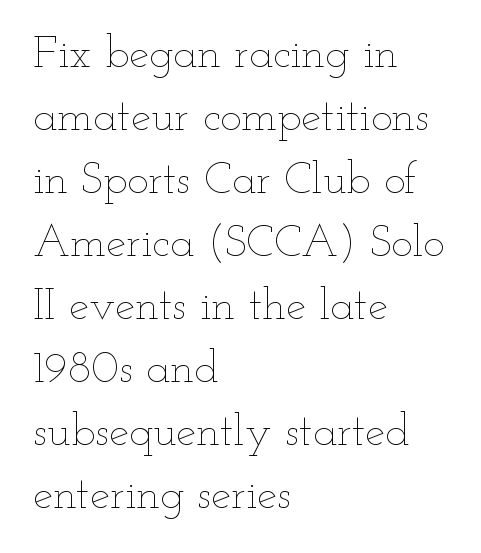
Q: Is the text bold? A: No.
Q: Is the text italic (slanted)? A: No, it is upright.
Q: Is the text underlined? A: No.
Q: How is the paragraph aligned? A: Left-aligned.
Q: Is the spacing between letters normal or unusually wide? A: Normal.
Q: Is the spacing between lines tight, normal or loose? A: Normal.
Q: Width (condensed, normal, or wide)? A: Wide.
Q: Stroke contrast? A: Low.
Q: x-height? A: Small.
Q: Monospaced? A: No.
